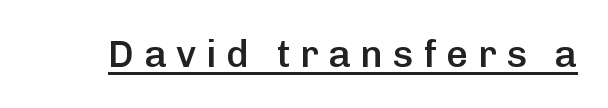
Q: Is the text bold? A: Semi-bold.
Q: Is the text italic (slanted)? A: No, it is upright.
Q: Is the typeface a serif or a sans-serif typeface? A: Sans-serif.
Q: Is the text underlined? A: Yes.
Q: Is the spacing between letters normal or unusually wide? A: Unusually wide.
Q: Width (condensed, normal, or wide)? A: Normal.
Q: Stroke contrast? A: Low.
Q: x-height? A: Medium.
Q: Monospaced? A: No.
